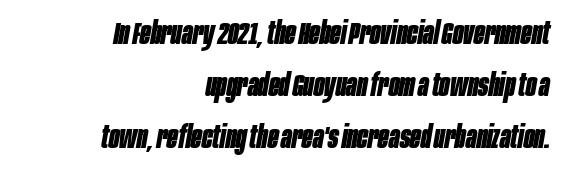
The compositor pushed each line to the right boundary. Regarding leading, the lines here are spaced in the standard way. Has an underline been added? It has not. A dark, heavy texture on the line: the type is bold. The letterforms sit shoulder to shoulder at normal distance.
